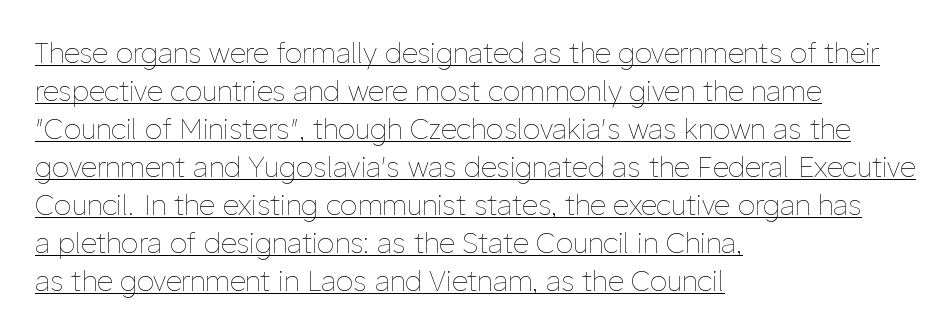
The image shows 28 px thin type, upright; set left-aligned, normal line spacing (1.36x), normal letter spacing, underlined; low stroke contrast and a medium x-height.
